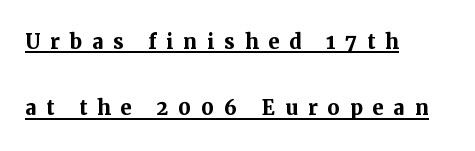
The typography opts for an upright posture over an oblique one. Where is the straight margin? On the left. Leading is clearly above the norm, producing a sparse column. This is heavy type, rendered in bold.
